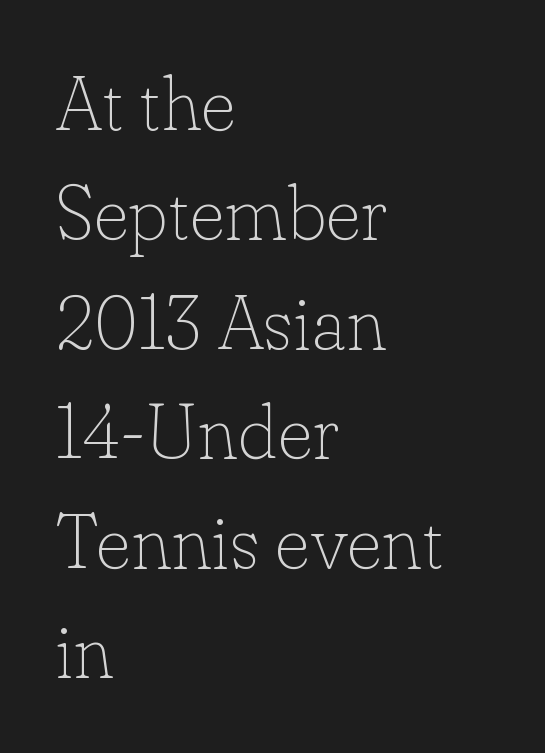
Standard letterfit; no display-style spreading of the glyphs. The strip under each line holds only bare page. The leading is moderate, giving the passage an even texture. A typesetter would call this proportional, since set widths differ per character. To sum up the face: it has serifs. No heavy texture on the line: the type isn't bold.
